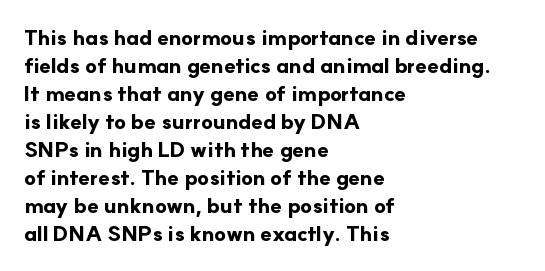
Style check: upright. Reading down the block, your eye returns to a fixed left position each line. This rendering leaves character spacing at its baseline value. Check under the words: just untouched page.
